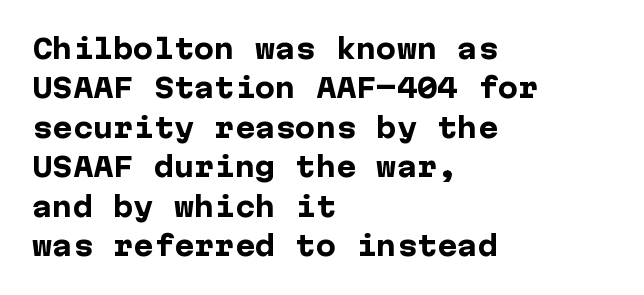
The line texture is even and compact thanks to regular tracking. Notice how the passage keeps a crisp vertical edge on the left only. Rendered with straight, roman letterforms. A bare baseline throughout the passage. One glance says typical: line gaps are just what's usual.
